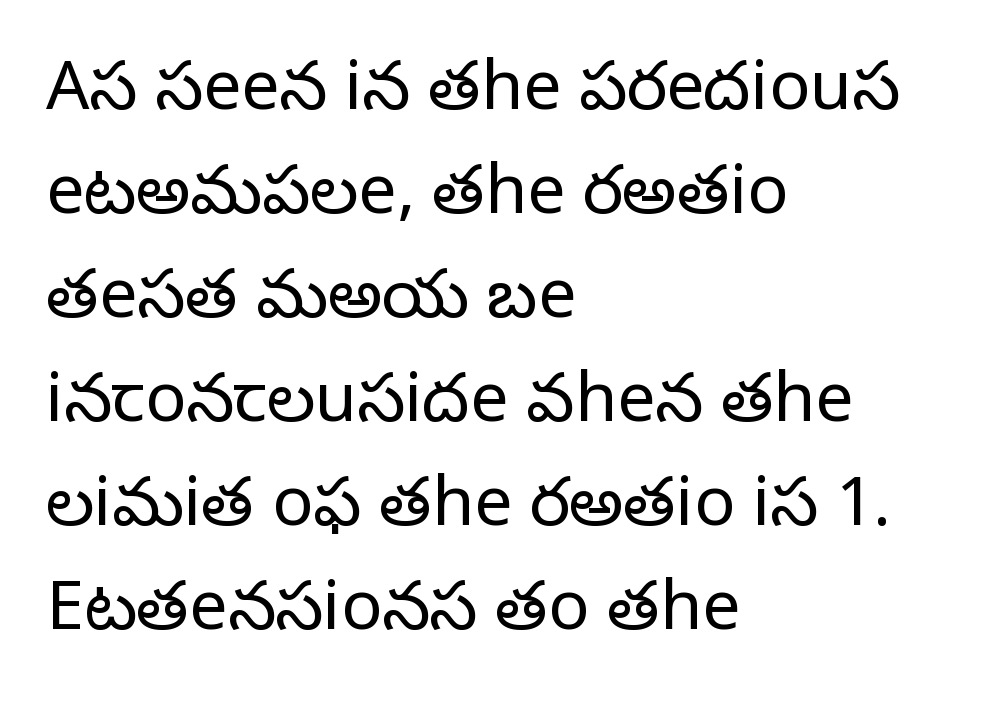
These lines keep a tight, regular rhythm from letter to letter. Does the type have serifs? Yes, each stem ends in a small foot. Caption: multi-line text, flush left, ragged right. Regarding leading, the lines here are spaced in the standard way.
